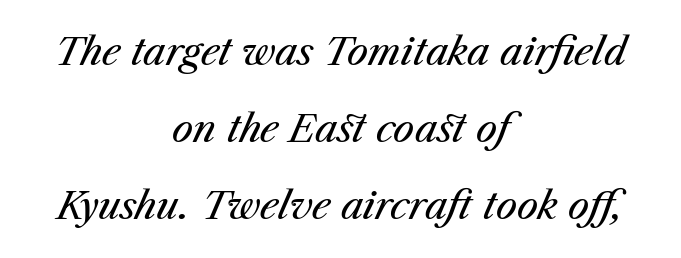
Q: Is the text bold? A: No.
Q: Is the text italic (slanted)? A: Yes, it leans right by about 23 degrees.
Q: Is the text underlined? A: No.
Q: How is the paragraph aligned? A: Centered.
Q: Is the spacing between letters normal or unusually wide? A: Normal.
Q: Is the spacing between lines tight, normal or loose? A: Loose.
Q: Width (condensed, normal, or wide)? A: Normal.
Q: Stroke contrast? A: Medium.
Q: x-height? A: Medium.
Q: Monospaced? A: No.
